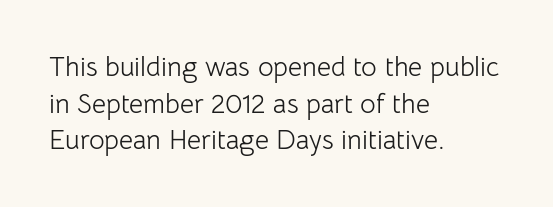
{"italic": "no", "bold": "no", "underline": "no", "align": "left", "line_spacing": "normal", "line_spacing_ratio": 1.36, "letter_spacing": "normal", "letter_spacing_em": 0.0, "glyph_px": 27}
